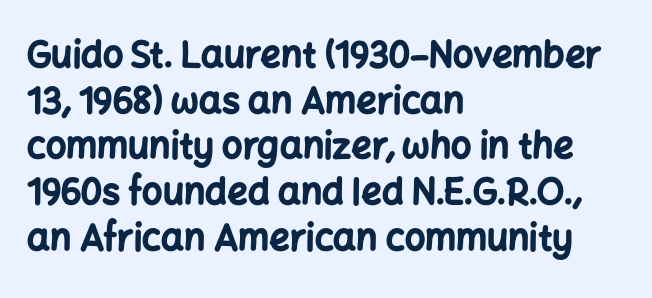
The image shows 36 px bold sans-serif type, upright; set left-aligned, normal line spacing (1.27x), normal letter spacing, not underlined; low stroke contrast and a medium x-height.
